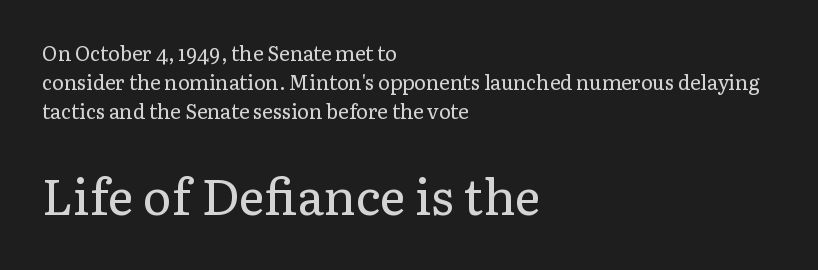
{"serif": "yes", "italic": "no", "bold": "no", "weight": "regular", "width": "normal", "stroke_contrast": "low", "x_height": "medium", "monospaced": "no", "underline": "no", "align": "left", "line_spacing": "normal", "line_spacing_ratio": 1.44, "letter_spacing": "normal", "letter_spacing_em": 0.0, "larger_block": "second", "size_ratio": 2.45, "glyph_px": 49}
